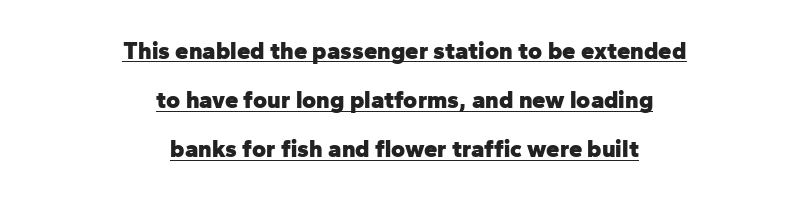
Compared with an ordinary text face, these strokes are far heavier — a full bold. The words here are underlined. Notice the wide empty band between every row — that's loose leading. Both edges are ragged and mirror each other, which tells us the setting is centered.
